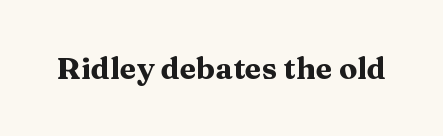
Does extra space separate the letters? No, they use regular spacing. The words here are not underlined. Observe the serifs anchoring each vertical stroke in this sample. As a designer I'd log this as weight 700, bold. Is this a fixed-width face? No — the glyphs have proportional, varying widths.
